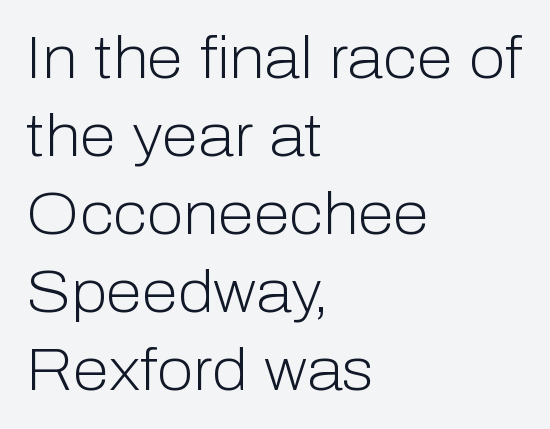
The characters are drawn with everyday or finer stroke widths. The letters sit at their default tracking, neither squeezed nor spread. Rendered with straight, roman letterforms. Decoration check: the copy has no underline.
